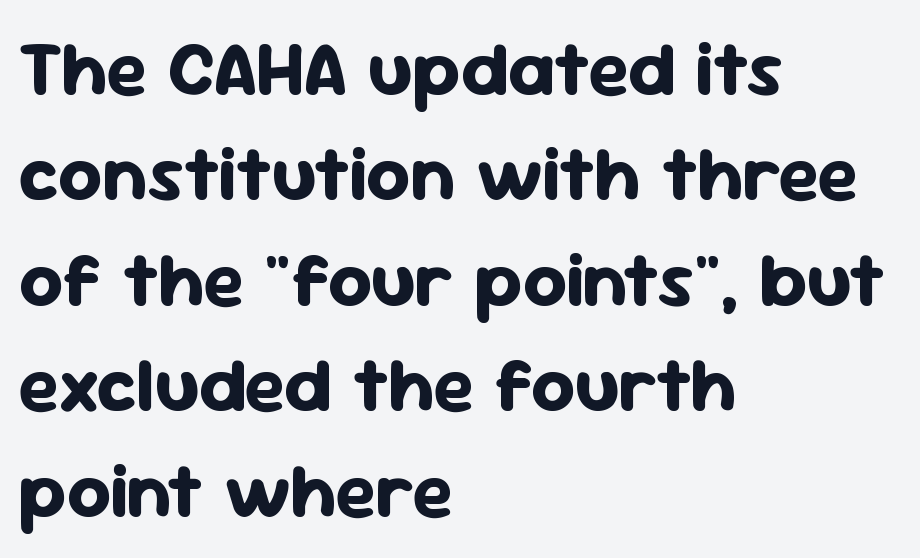
The lines sit at an ordinary, default distance from one another. Spacing verdict: proportional, widths tailored to each character. Is the type bold? Yes — the strokes are clearly thick and heavy. Does the lettering tilt? It doesn't — this is upright.
